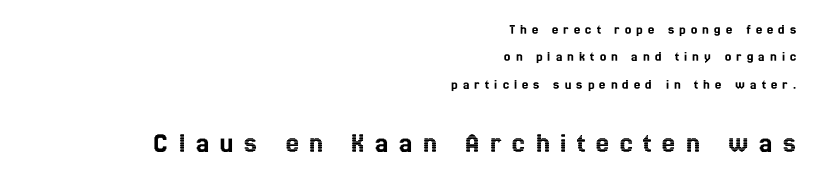
Caption: multi-line text, flush right, ragged left. A typesetter would call this leading open, well beyond the default. Is there any slant? The stems are plumb. A typesetter would call this proportional, since set widths differ per character. Between these two stacked blocks, the lower one wins on size. There is plenty of visible air inserted between adjacent glyphs.
